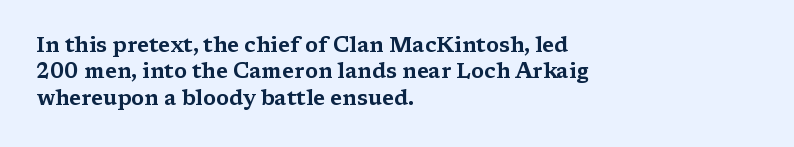
The image shows 21 px text type, upright; set left-aligned, normal line spacing (1.26x), normal letter spacing, not underlined.
